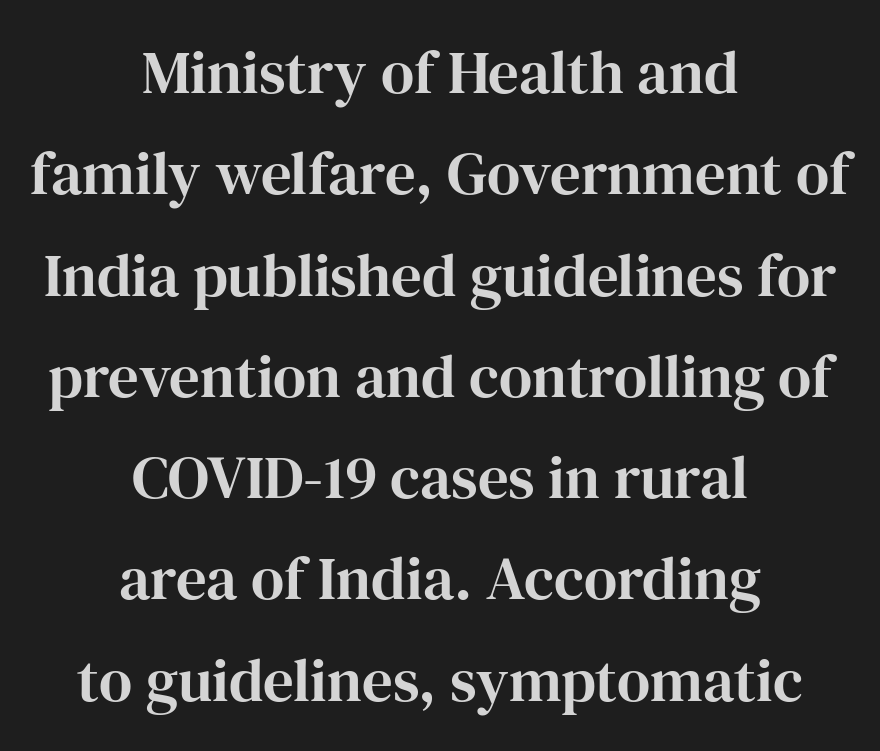
This is the regular roman posture of the typeface. Only glyphs here, with clear space below each row. The text was rendered using a seriffed face with decorative stroke endings. A typesetter would call this zero additional tracking. Do the characters align in a grid? No, the font is proportional.
